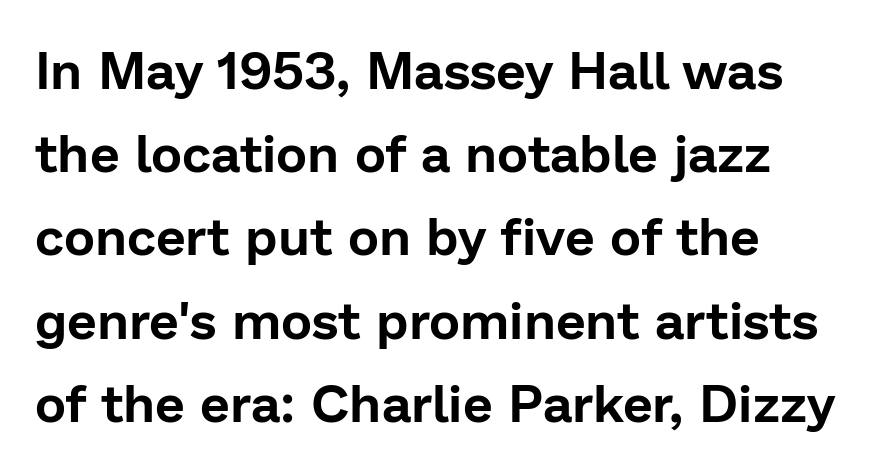
The image shows 53 px sans-serif type, upright; set left-aligned, normal line spacing (1.57x), normal letter spacing, not underlined; low stroke contrast and a medium x-height.
